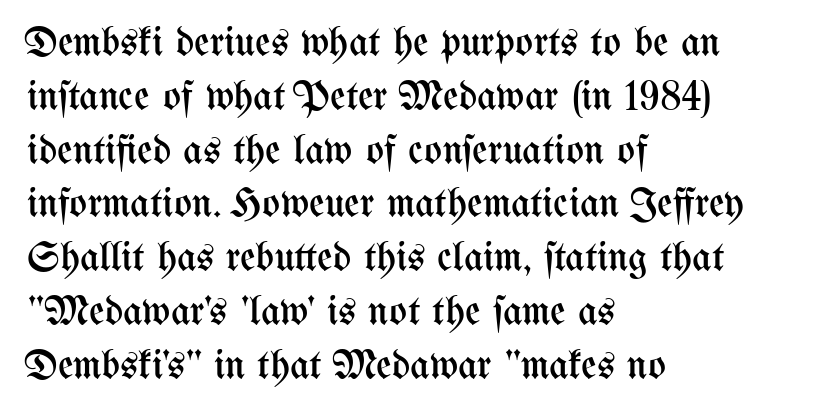
{"italic": "no", "bold": "no", "weight": "regular", "width": "condensed", "stroke_contrast": "medium", "x_height": "medium", "monospaced": "no", "underline": "no", "align": "left", "line_spacing": "normal", "line_spacing_ratio": 1.28, "letter_spacing": "normal", "letter_spacing_em": 0.0, "glyph_px": 42}
